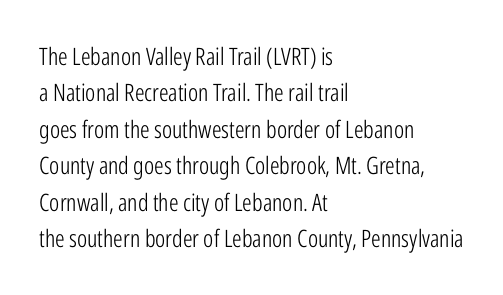
Q: Is the text bold? A: No.
Q: Is the text italic (slanted)? A: No, it is upright.
Q: Is the text underlined? A: No.
Q: How is the paragraph aligned? A: Left-aligned.
Q: Is the spacing between letters normal or unusually wide? A: Normal.
Q: Is the spacing between lines tight, normal or loose? A: Normal.
